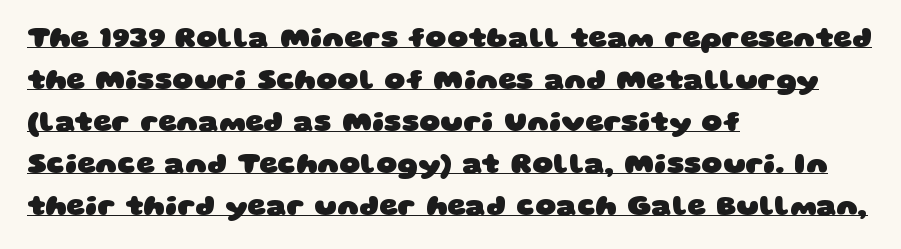
{"serif": "no", "bold": "yes", "weight": "heavy", "width": "wide", "stroke_contrast": "low", "x_height": "large", "monospaced": "no", "underline": "yes", "align": "left", "line_spacing": "normal", "line_spacing_ratio": 1.45, "letter_spacing": "normal", "letter_spacing_em": 0.0, "glyph_px": 29}
